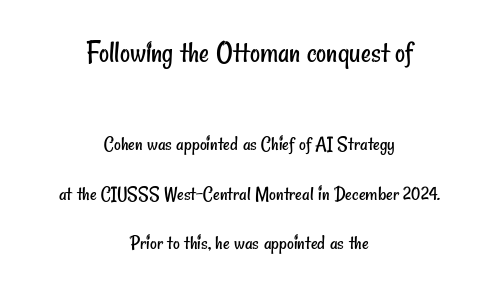
Q: Is the text bold? A: No.
Q: Is the typeface a serif or a sans-serif typeface? A: Sans-serif.
Q: Is the text underlined? A: No.
Q: How is the paragraph aligned? A: Centered.
Q: Is the spacing between letters normal or unusually wide? A: Normal.
Q: Is the spacing between lines tight, normal or loose? A: Loose.
Q: Which block of text is set in a larger size, the first (top) or the second (bottom)? A: The first (top) one.
Q: Width (condensed, normal, or wide)? A: Condensed.
Q: Stroke contrast? A: Low.
Q: x-height? A: Small.
Q: Monospaced? A: No.
